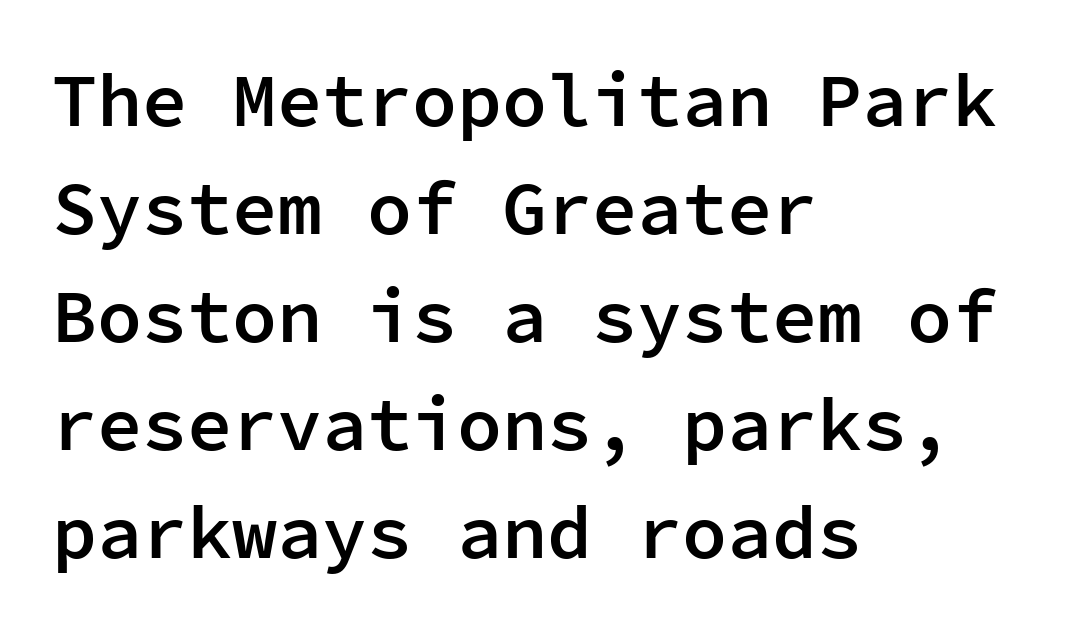
The image shows 75 px semibold sans-serif type, upright, monospaced; set left-aligned, normal line spacing (1.44x), normal letter spacing, not underlined; low stroke contrast and a medium x-height.
